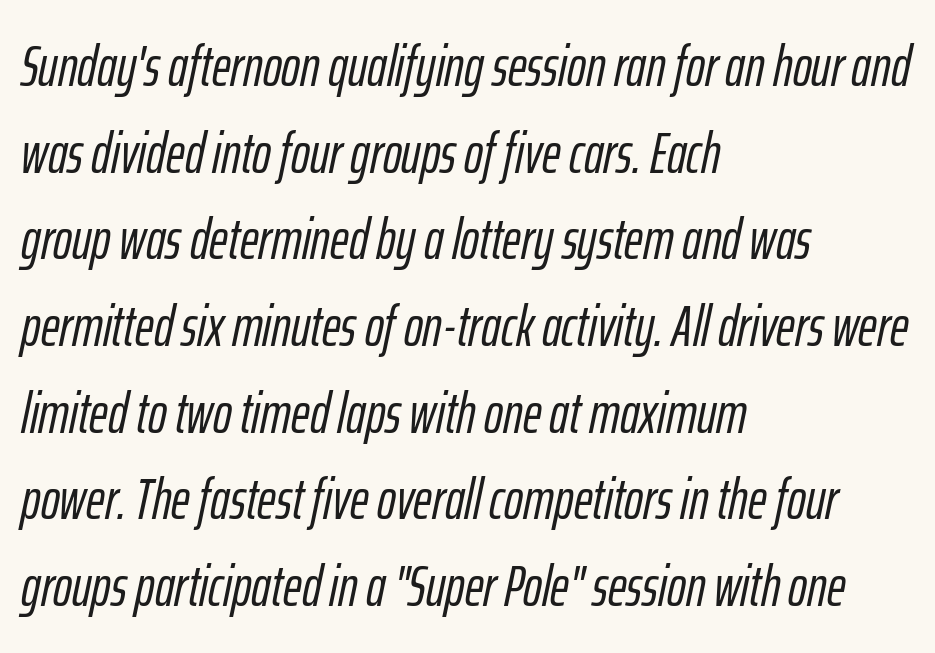
Letter spacing: default. Varying glyph widths throughout — classic text-font behaviour. Just letters on the line, the space beneath them empty. Line starts are locked; line ends wander.
